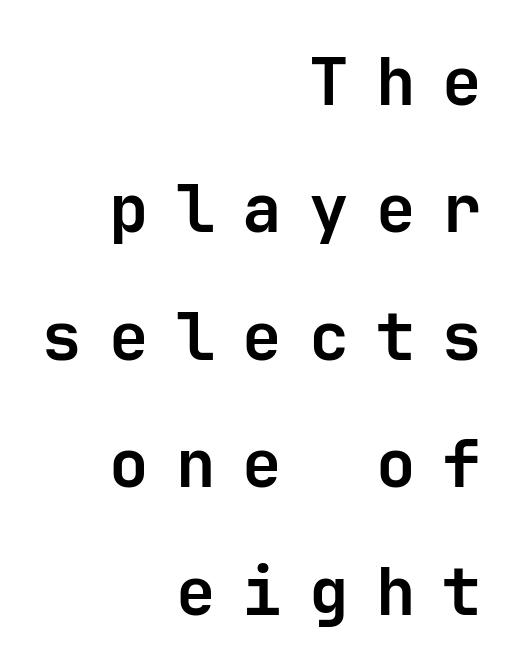
The image shows 66 px bold sans-serif type, upright, monospaced; set right-aligned, loose line spacing (1.93x), unusually wide letter spacing (+0.41 em), not underlined; low stroke contrast and a medium x-height.
